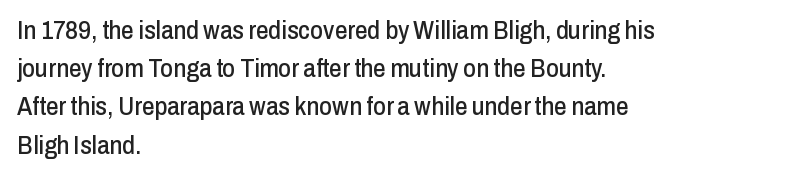
{"italic": "no", "underline": "no", "align": "left", "line_spacing": "normal", "line_spacing_ratio": 1.53, "letter_spacing": "normal", "letter_spacing_em": 0.0, "glyph_px": 25}
